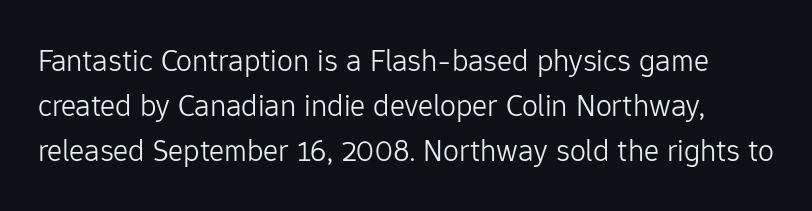
Q: Is the text bold? A: No.
Q: Is the text italic (slanted)? A: No, it is upright.
Q: Is the typeface a serif or a sans-serif typeface? A: Sans-serif.
Q: Is the text underlined? A: No.
Q: Is the spacing between letters normal or unusually wide? A: Normal.
Q: Is the spacing between lines tight, normal or loose? A: Normal.
Q: Width (condensed, normal, or wide)? A: Normal.
Q: Stroke contrast? A: Low.
Q: x-height? A: Medium.
Q: Monospaced? A: No.
